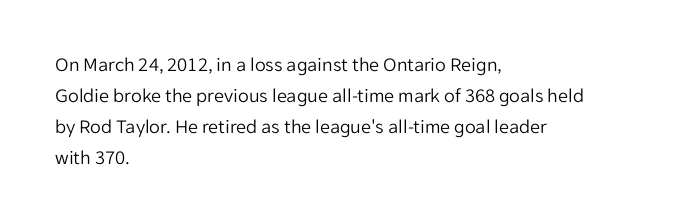
{"italic": "no", "bold": "no", "underline": "no", "align": "left", "line_spacing": "normal", "line_spacing_ratio": 1.55, "letter_spacing": "normal", "letter_spacing_em": 0.0, "glyph_px": 20}
